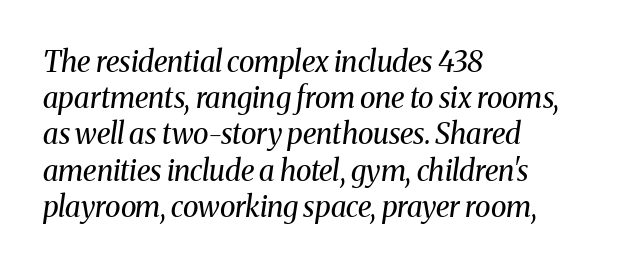
The image shows 29 px regular-weight serif type, italic (leaning right); set left-aligned, normal line spacing (1.25x), normal letter spacing, not underlined; medium stroke contrast and a medium x-height.
